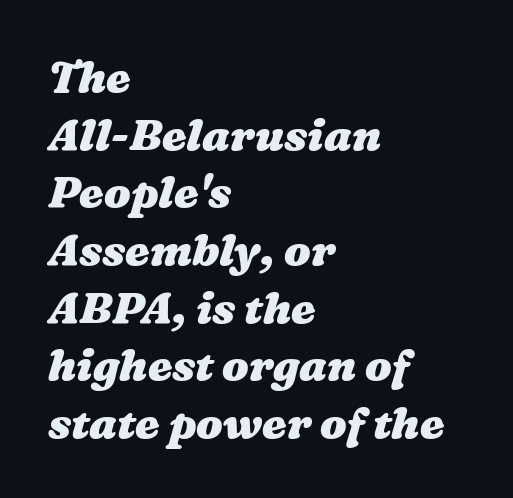
{"bold": "yes", "weight": "heavy", "width": "wide", "stroke_contrast": "medium", "x_height": "medium", "monospaced": "no", "underline": "no", "align": "left", "line_spacing": "normal", "line_spacing_ratio": 1.31, "letter_spacing": "normal", "letter_spacing_em": 0.0, "glyph_px": 44}
